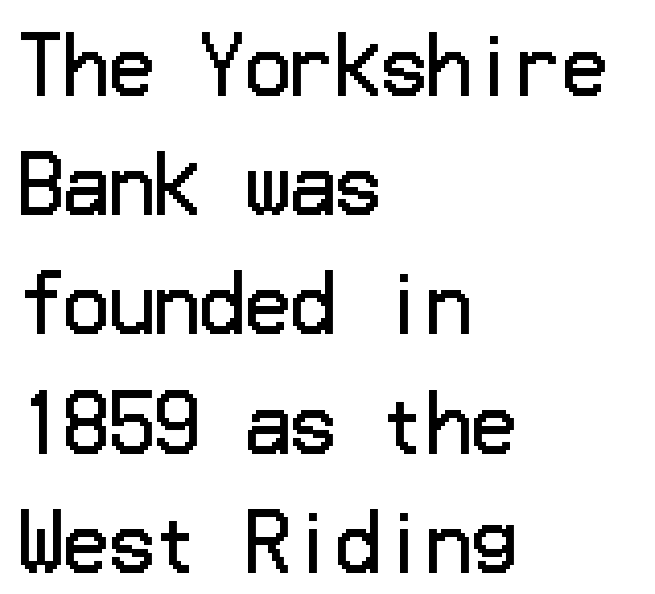
Q: Is the text bold? A: No.
Q: Is the text italic (slanted)? A: No, it is upright.
Q: Is the typeface a serif or a sans-serif typeface? A: Sans-serif.
Q: Is the text underlined? A: No.
Q: How is the paragraph aligned? A: Left-aligned.
Q: Is the spacing between letters normal or unusually wide? A: Normal.
Q: Is the spacing between lines tight, normal or loose? A: Normal.
Q: Width (condensed, normal, or wide)? A: Normal.
Q: Stroke contrast? A: Low.
Q: x-height? A: Medium.
